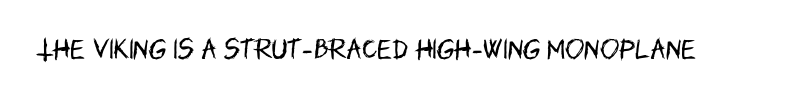
{"italic": "no", "bold": "no", "underline": "no", "letter_spacing": "normal", "letter_spacing_em": 0.0, "glyph_px": 23}
